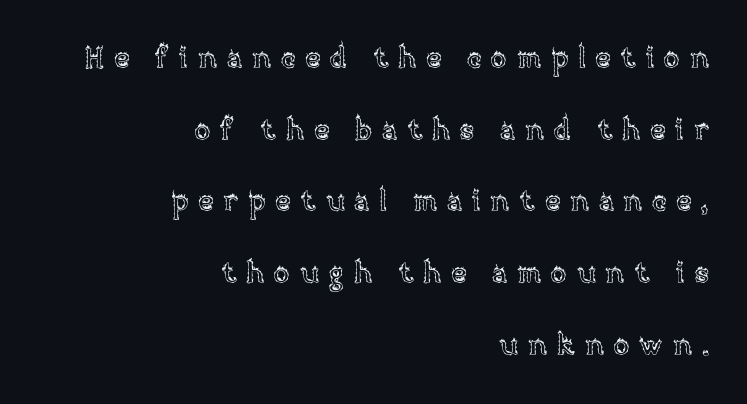
Q: Is the text italic (slanted)? A: No, it is upright.
Q: Is the text underlined? A: No.
Q: How is the paragraph aligned? A: Right-aligned.
Q: Is the spacing between letters normal or unusually wide? A: Unusually wide.
Q: Is the spacing between lines tight, normal or loose? A: Loose.
Q: Width (condensed, normal, or wide)? A: Normal.
Q: x-height? A: Large.
Q: Monospaced? A: No.
